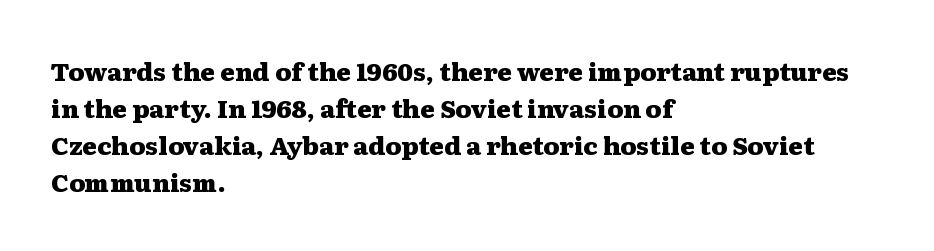
Q: Is the text bold? A: Yes.
Q: Is the text italic (slanted)? A: No, it is upright.
Q: Is the text underlined? A: No.
Q: How is the paragraph aligned? A: Left-aligned.
Q: Is the spacing between letters normal or unusually wide? A: Normal.
Q: Is the spacing between lines tight, normal or loose? A: Normal.
